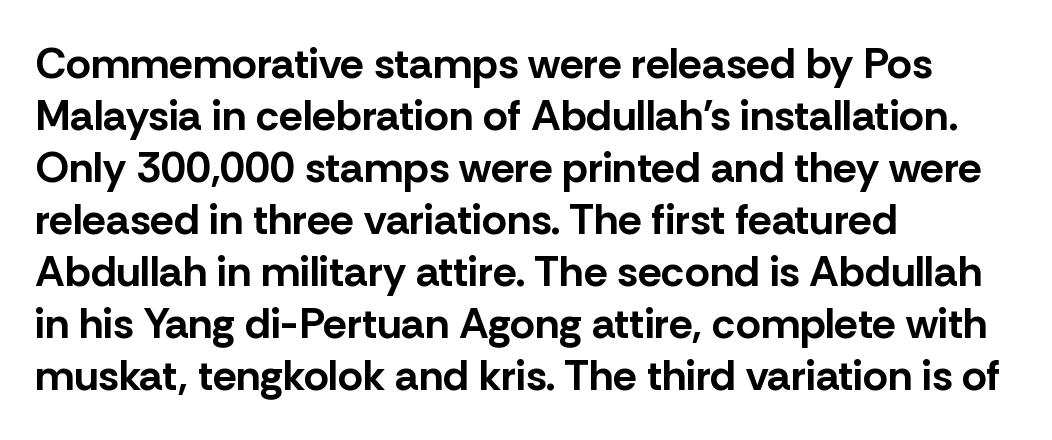
Type without underlining. A roman cut, with each character standing at attention. Grotesque or geometric, the face here clearly has no serifs. Casual observation: everything's shoved over to the left. Is the type bold? Yes — the strokes are clearly thick and heavy. You could not count columns in this text — the font is proportionally spaced.
